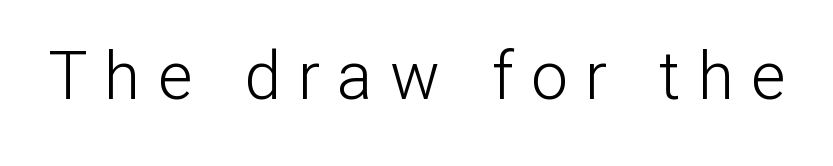
Q: Is the text bold? A: No.
Q: Is the text italic (slanted)? A: No, it is upright.
Q: Is the typeface a serif or a sans-serif typeface? A: Sans-serif.
Q: Is the text underlined? A: No.
Q: Is the spacing between letters normal or unusually wide? A: Unusually wide.
Q: Width (condensed, normal, or wide)? A: Normal.
Q: Stroke contrast? A: Low.
Q: x-height? A: Medium.
Q: Monospaced? A: No.
